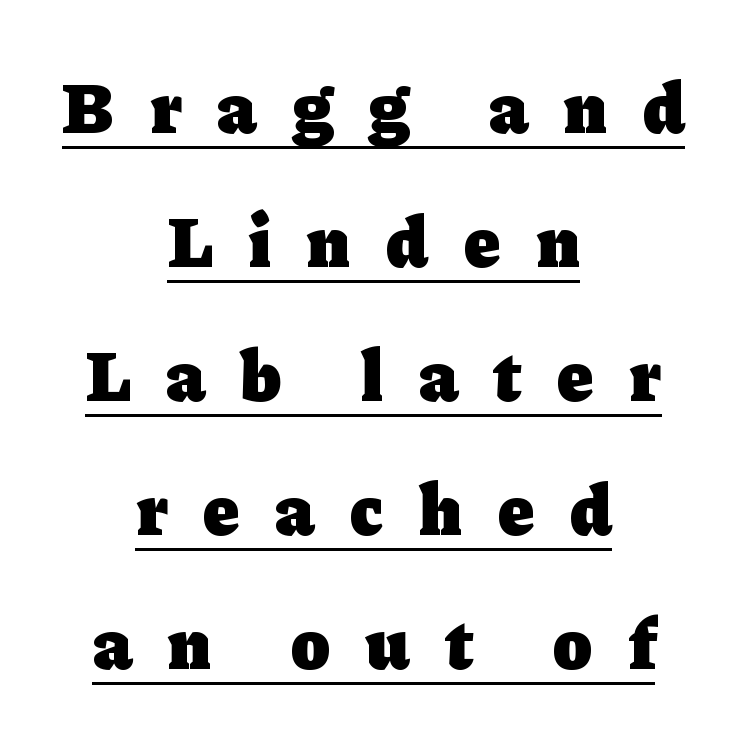
The image shows 72 px heavy serif type, upright; set centered, line spacing 1.86x, unusually wide letter spacing (+0.5 em), underlined; low stroke contrast and a medium x-height.
